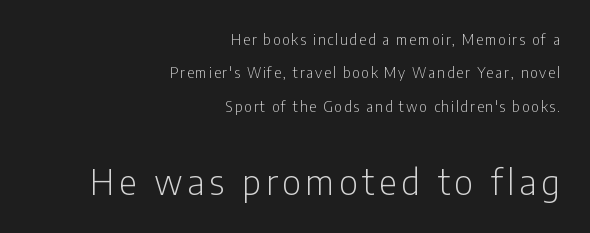
Q: Is the text bold? A: No.
Q: Is the text italic (slanted)? A: No, it is upright.
Q: Is the typeface a serif or a sans-serif typeface? A: Sans-serif.
Q: Is the text underlined? A: No.
Q: How is the paragraph aligned? A: Right-aligned.
Q: Is the spacing between lines tight, normal or loose? A: Loose.
Q: Which block of text is set in a larger size, the first (top) or the second (bottom)? A: The second (bottom) one.
Q: Width (condensed, normal, or wide)? A: Condensed.
Q: Stroke contrast? A: Low.
Q: x-height? A: Medium.
Q: Monospaced? A: No.
